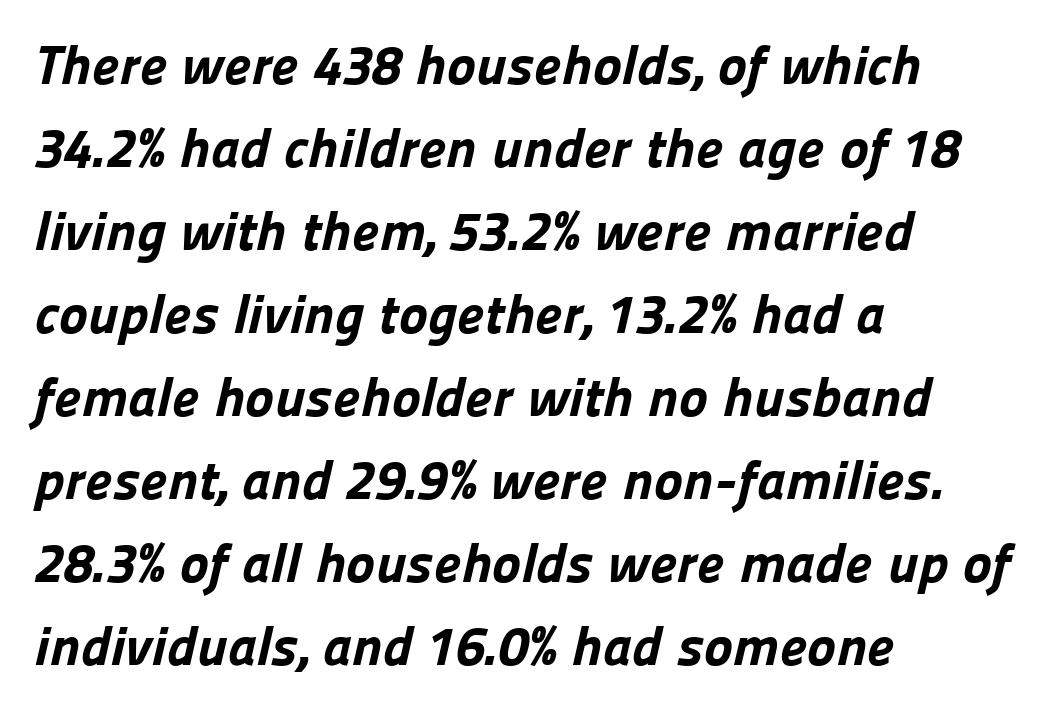
Q: Is the text bold? A: Yes.
Q: Is the typeface a serif or a sans-serif typeface? A: Sans-serif.
Q: Is the text underlined? A: No.
Q: How is the paragraph aligned? A: Left-aligned.
Q: Is the spacing between letters normal or unusually wide? A: Normal.
Q: Is the spacing between lines tight, normal or loose? A: Normal.
Q: Width (condensed, normal, or wide)? A: Normal.
Q: Stroke contrast? A: Low.
Q: x-height? A: Medium.
Q: Monospaced? A: No.
